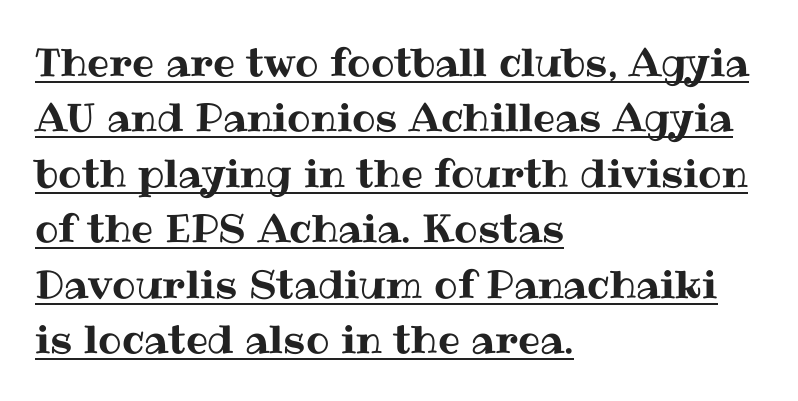
{"italic": "no", "width": "normal", "stroke_contrast": "medium", "x_height": "medium", "monospaced": "no", "underline": "yes", "align": "left", "line_spacing": "normal", "line_spacing_ratio": 1.42, "letter_spacing": "normal", "letter_spacing_em": 0.0, "glyph_px": 39}
